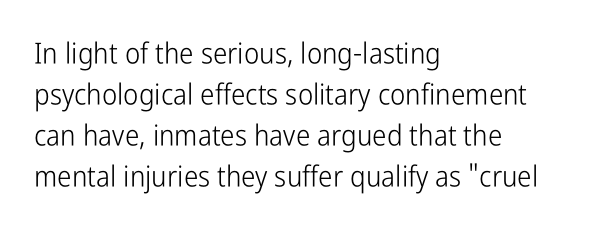
The image shows 29 px light, condensed sans-serif type, upright; set left-aligned, normal line spacing (1.41x), normal letter spacing, not underlined; low stroke contrast and a medium x-height.
